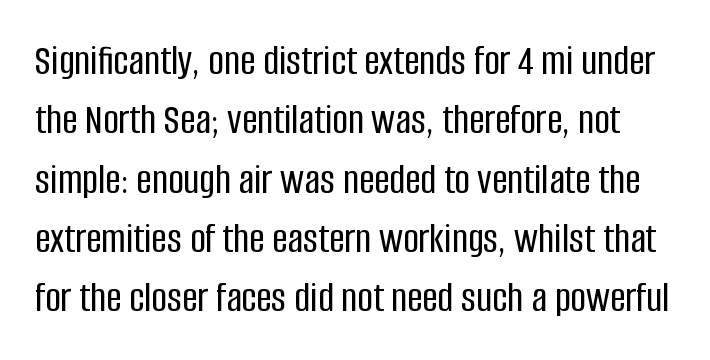
{"serif": "no", "italic": "no", "width": "condensed", "stroke_contrast": "low", "x_height": "large", "monospaced": "no", "underline": "no", "line_spacing": "normal", "line_spacing_ratio": 1.38, "letter_spacing": "normal", "letter_spacing_em": 0.0, "glyph_px": 43}
